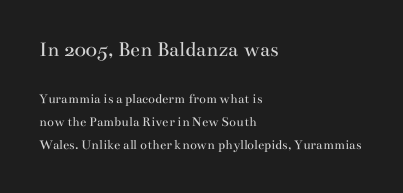
Q: Is the text bold? A: No.
Q: Is the text italic (slanted)? A: No, it is upright.
Q: Is the text underlined? A: No.
Q: How is the paragraph aligned? A: Left-aligned.
Q: Is the spacing between letters normal or unusually wide? A: Normal.
Q: Is the spacing between lines tight, normal or loose? A: Normal.
Q: Which block of text is set in a larger size, the first (top) or the second (bottom)? A: The first (top) one.
